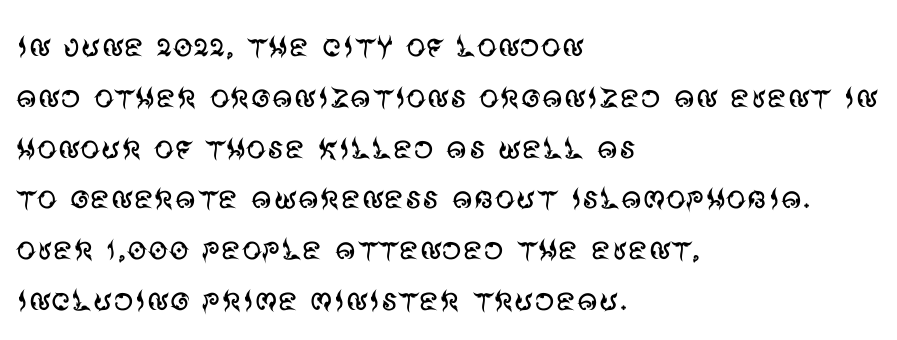
The image shows 40 px regular-weight sans-serif type, upright; set left-aligned, normal line spacing (1.27x), normal letter spacing, not underlined; medium stroke contrast and a large x-height.
